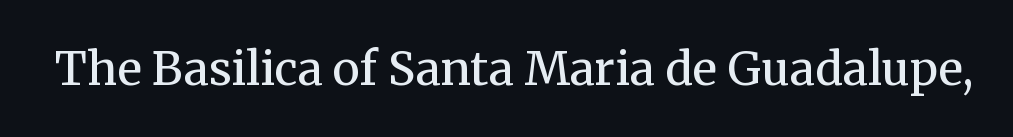
Stem width sits at or under what a default text font uses. Posture: vertical. Look at the bottom of the vertical strokes: they flare into serifs here. Is this a fixed-width face? No — the glyphs have proportional, varying widths.
